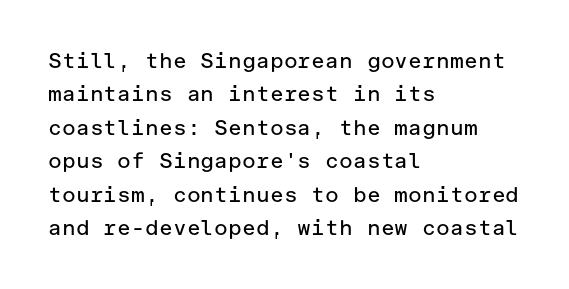
How would I describe the line gaps? Plain and ordinary. Weight: in the light-to-regular range. The type is set solid horizontally, with unmodified tracking. The lines are quadded left.
